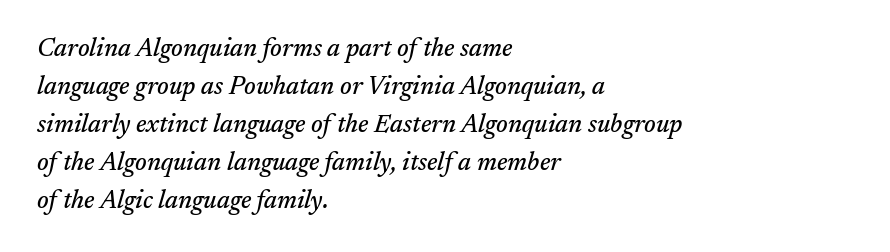
The image shows 25 px text type, italic (leaning right); set left-aligned, normal line spacing (1.52x), normal letter spacing, not underlined.
